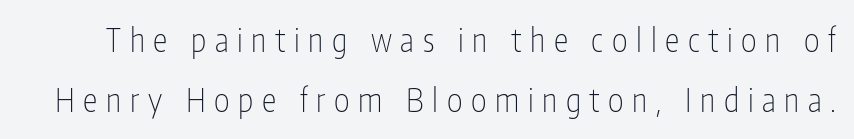
{"serif": "no", "italic": "no", "bold": "no", "weight": "thin", "width": "condensed", "stroke_contrast": "low", "x_height": "medium", "monospaced": "no", "underline": "no", "line_spacing_ratio": 1.82, "letter_spacing": "wide", "letter_spacing_em": 0.26, "glyph_px": 33}
